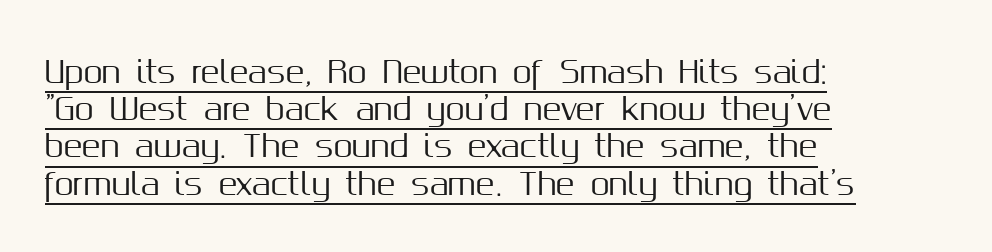
The passage shown is underscored from start to finish. Each letter's strokes conclude bluntly, with no projecting serifs. Do the characters align in a grid? No, the font is proportional. Quick note: not italic, upright. How are the letters spaced? Ordinarily, with no added tracking.
